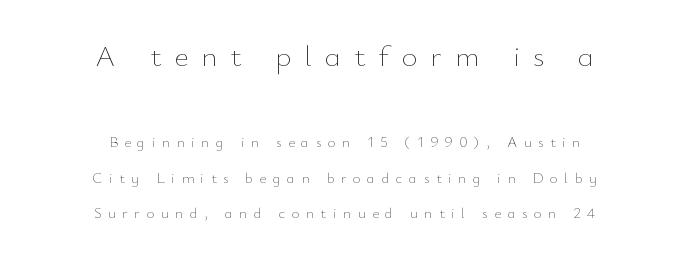
Q: Is the text bold? A: No.
Q: Is the text italic (slanted)? A: No, it is upright.
Q: Is the text underlined? A: No.
Q: How is the paragraph aligned? A: Centered.
Q: Is the spacing between letters normal or unusually wide? A: Unusually wide.
Q: Is the spacing between lines tight, normal or loose? A: Loose.
Q: Which block of text is set in a larger size, the first (top) or the second (bottom)? A: The first (top) one.
Q: Width (condensed, normal, or wide)? A: Normal.
Q: Stroke contrast? A: Low.
Q: x-height? A: Small.
Q: Monospaced? A: No.
